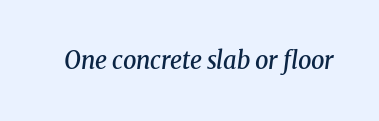
{"italic": "yes", "lean": "right", "slant_degrees": 8, "bold": "semi", "underline": "no", "letter_spacing": "normal", "letter_spacing_em": 0.0, "glyph_px": 24}
